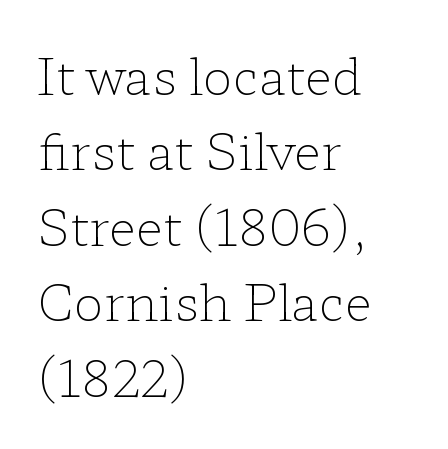
Q: Is the text bold? A: No.
Q: Is the text italic (slanted)? A: No, it is upright.
Q: Is the typeface a serif or a sans-serif typeface? A: Serif.
Q: Is the text underlined? A: No.
Q: How is the paragraph aligned? A: Left-aligned.
Q: Is the spacing between letters normal or unusually wide? A: Normal.
Q: Is the spacing between lines tight, normal or loose? A: Normal.
Q: Width (condensed, normal, or wide)? A: Wide.
Q: Stroke contrast? A: Low.
Q: x-height? A: Medium.
Q: Monospaced? A: No.
